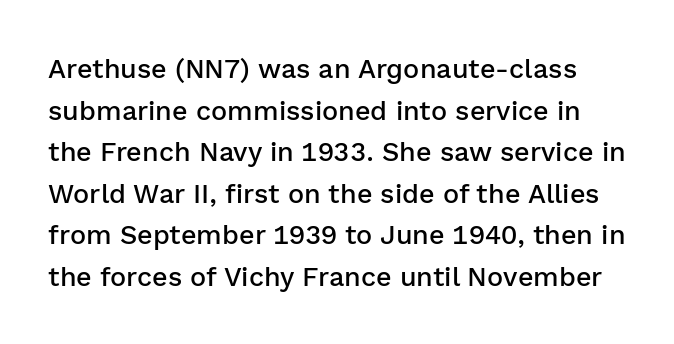
{"italic": "no", "bold": "semi", "underline": "no", "line_spacing": "normal", "line_spacing_ratio": 1.54, "letter_spacing": "normal", "letter_spacing_em": 0.0, "glyph_px": 27}
